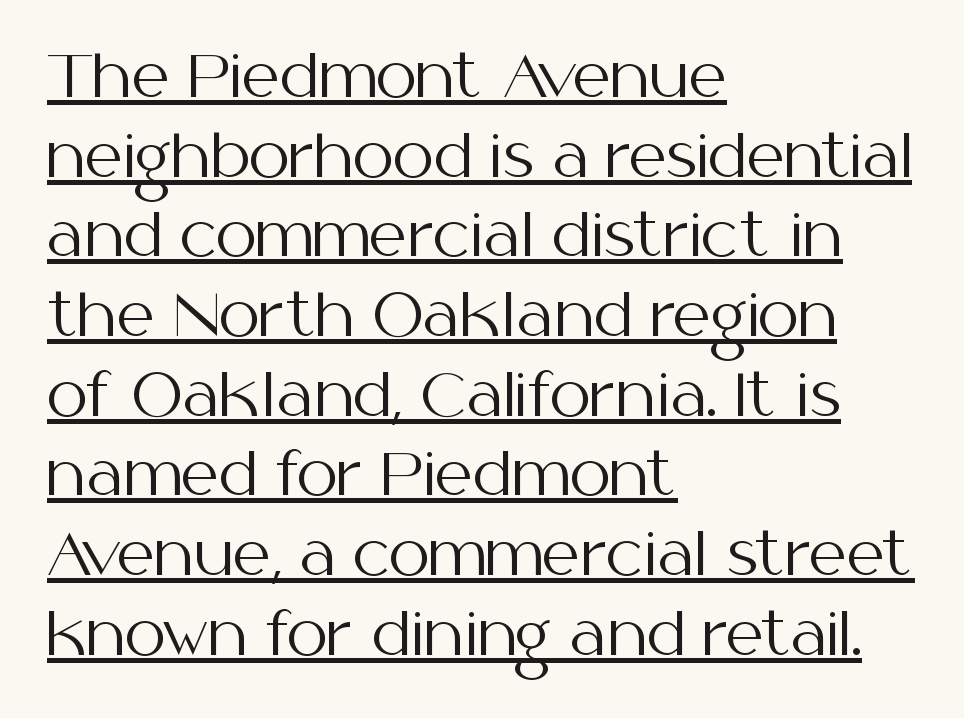
The image shows 59 px regular-weight sans-serif type, upright; set left-aligned, normal line spacing (1.35x), normal letter spacing, underlined; medium stroke contrast and a medium x-height.
